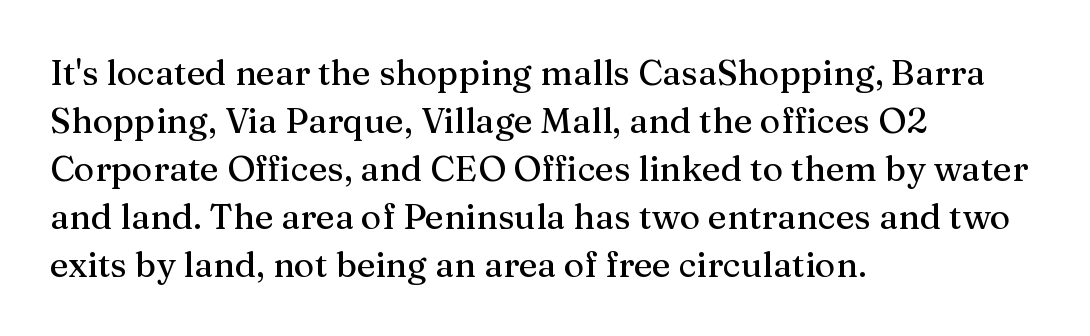
{"serif": "yes", "italic": "no", "width": "normal", "stroke_contrast": "medium", "x_height": "medium", "monospaced": "no", "underline": "no", "align": "left", "line_spacing": "normal", "line_spacing_ratio": 1.37, "letter_spacing": "normal", "letter_spacing_em": 0.0, "glyph_px": 35}
